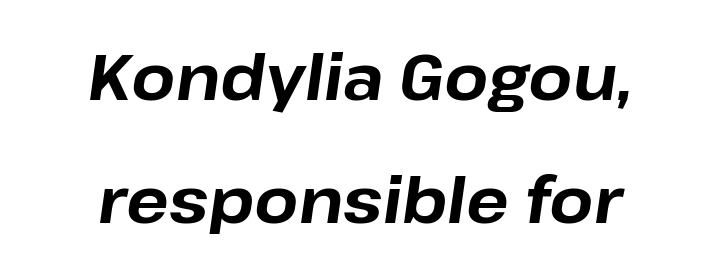
The image shows 63 px bold type, italic (leaning right); set centered, loose line spacing (1.95x), normal letter spacing, not underlined; low stroke contrast and a medium x-height.
